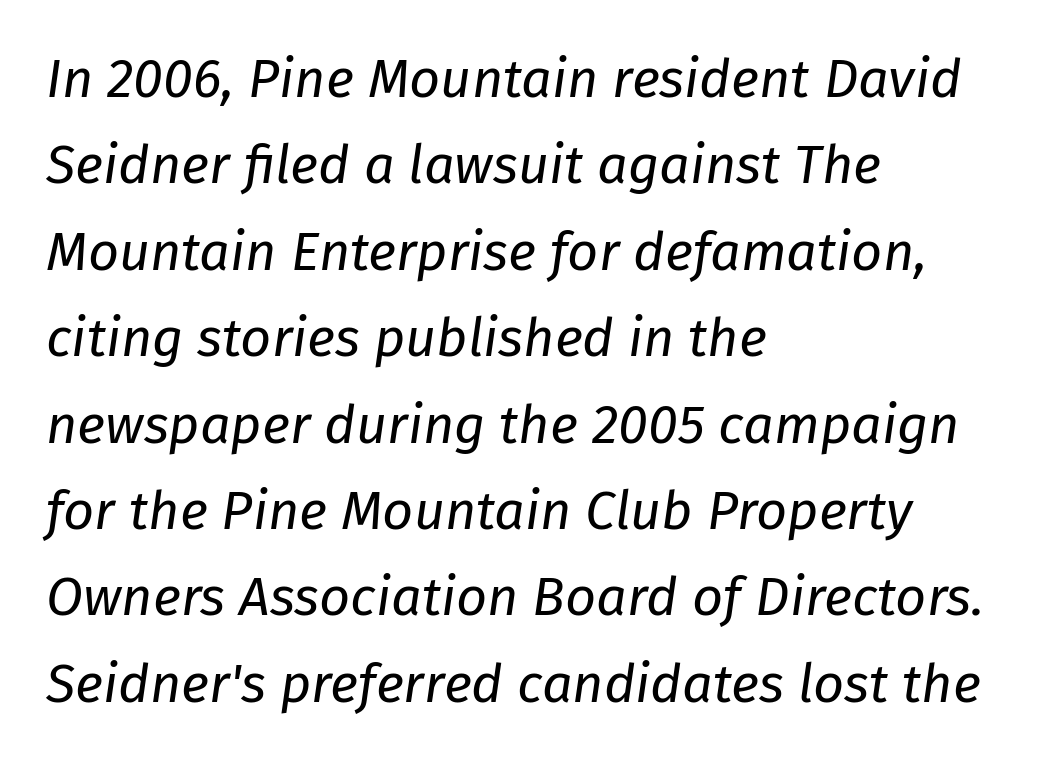
{"italic": "yes", "lean": "right", "slant_degrees": 8, "bold": "no", "weight": "regular", "width": "normal", "stroke_contrast": "low", "x_height": "medium", "monospaced": "no", "underline": "no", "align": "left", "line_spacing": "normal", "line_spacing_ratio": 1.6, "letter_spacing": "normal", "letter_spacing_em": 0.0, "glyph_px": 54}
